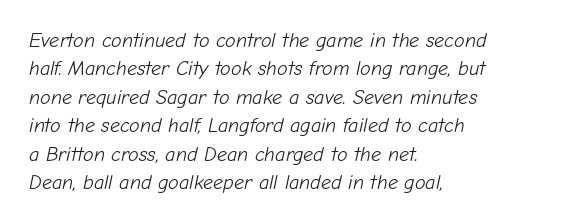
These lines stack with their left ends in a neat column. Regarding leading, the lines here are spaced in the standard way. Every character sits at an angle, as italics do. Only glyphs here, with clear space below each row. Short note: letters normally spaced.
